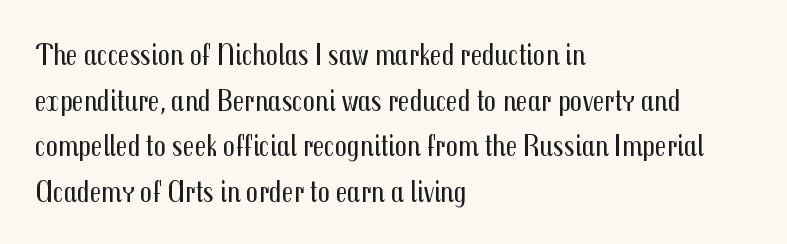
The image shows 30 px regular-weight, condensed sans-serif type, upright; set left-aligned, normal line spacing (1.52x), normal letter spacing, not underlined; medium stroke contrast and a medium x-height.
